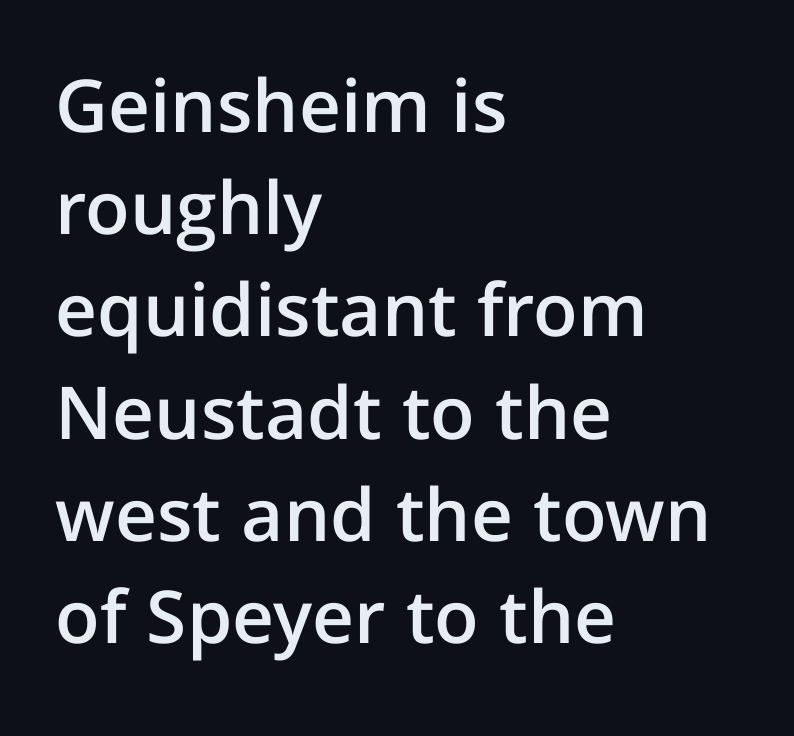
Q: Is the text bold? A: Semi-bold.
Q: Is the text italic (slanted)? A: No, it is upright.
Q: Is the typeface a serif or a sans-serif typeface? A: Sans-serif.
Q: Is the text underlined? A: No.
Q: How is the paragraph aligned? A: Left-aligned.
Q: Is the spacing between letters normal or unusually wide? A: Normal.
Q: Is the spacing between lines tight, normal or loose? A: Normal.
Q: Width (condensed, normal, or wide)? A: Normal.
Q: Stroke contrast? A: Low.
Q: x-height? A: Medium.
Q: Monospaced? A: No.
